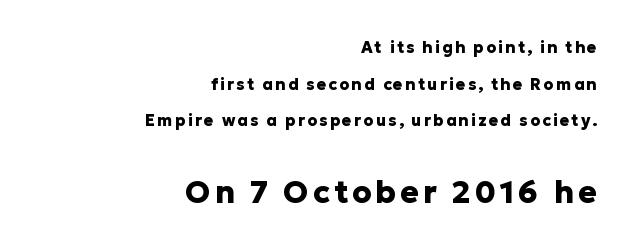
Q: Is the text bold? A: Yes.
Q: Is the text italic (slanted)? A: No, it is upright.
Q: Is the typeface a serif or a sans-serif typeface? A: Sans-serif.
Q: Is the text underlined? A: No.
Q: How is the paragraph aligned? A: Right-aligned.
Q: Is the spacing between lines tight, normal or loose? A: Loose.
Q: Which block of text is set in a larger size, the first (top) or the second (bottom)? A: The second (bottom) one.
Q: Width (condensed, normal, or wide)? A: Normal.
Q: Stroke contrast? A: Low.
Q: x-height? A: Medium.
Q: Monospaced? A: No.
